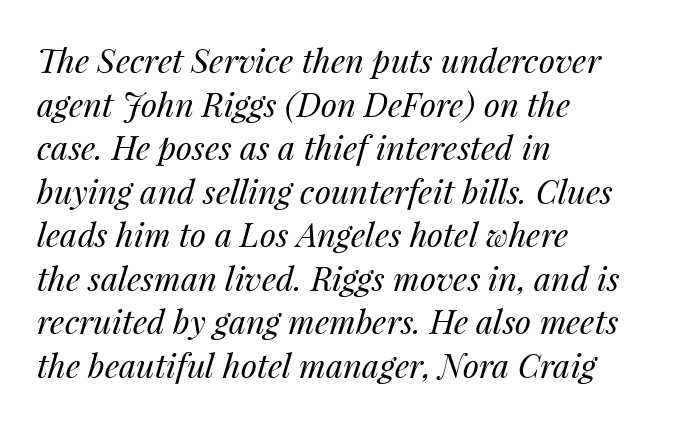
Weight: regular or lighter. A typesetter would call this proportional, since set widths differ per character. Honestly, the letter spacing is just normal — you wouldn't notice it. Is there much room between lines? A standard amount, neither cramped nor airy. The rendering applies a slant to the glyphs.
